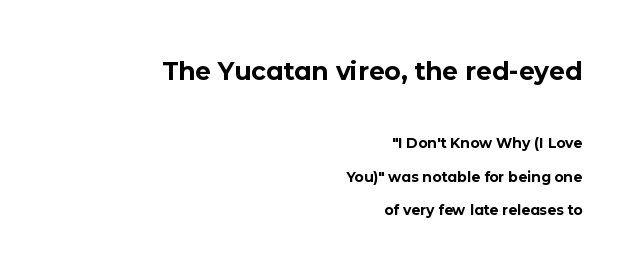
Does the bottom block carry the larger type? No, the top block does. Decoration check: the copy has no underline. The lettering stays uniformly vertical, giving the passage a roman look. The face used here has the dense, thick strokes of a bold. Notice how the passage keeps a crisp vertical edge on the right only.
